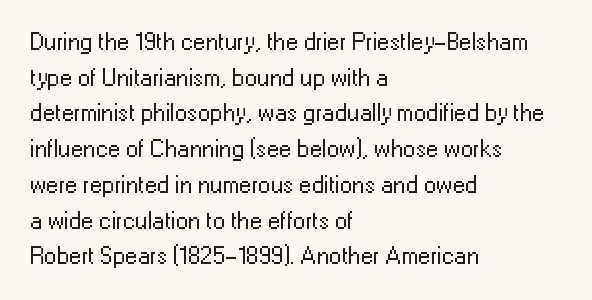
Q: Is the text bold? A: No.
Q: Is the text italic (slanted)? A: No, it is upright.
Q: Is the text underlined? A: No.
Q: How is the paragraph aligned? A: Left-aligned.
Q: Is the spacing between letters normal or unusually wide? A: Normal.
Q: Is the spacing between lines tight, normal or loose? A: Normal.
